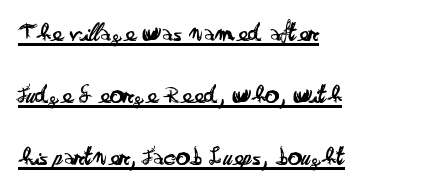
Q: Is the text bold? A: No.
Q: Is the text italic (slanted)? A: No, it is upright.
Q: Is the text underlined? A: Yes.
Q: How is the paragraph aligned? A: Left-aligned.
Q: Is the spacing between letters normal or unusually wide? A: Normal.
Q: Is the spacing between lines tight, normal or loose? A: Loose.
